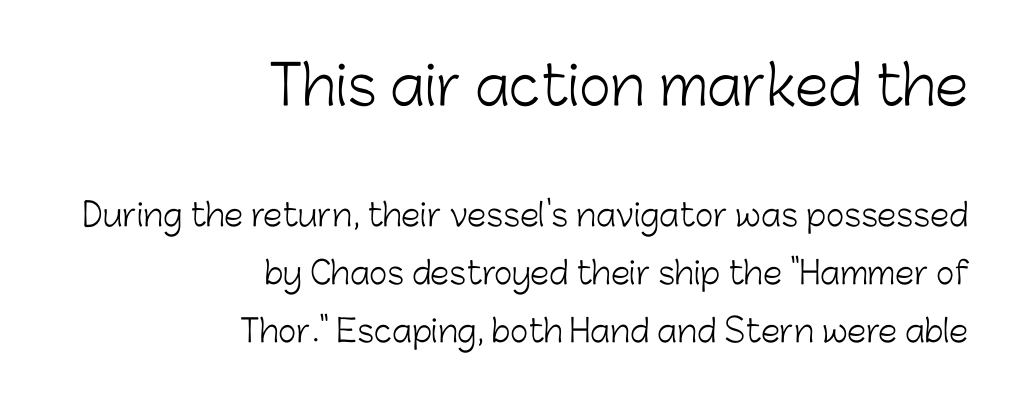
Notice how the passage keeps a crisp vertical edge on the right only. Stem width sits at or under what a default text font uses. Italic: no, the glyphs are upright roman. Letters rest on an invisible, unmarked baseline. If you squint, the top block still reads clearly — it's the larger of the two. These lines are rendered in a variable-pitch font.
